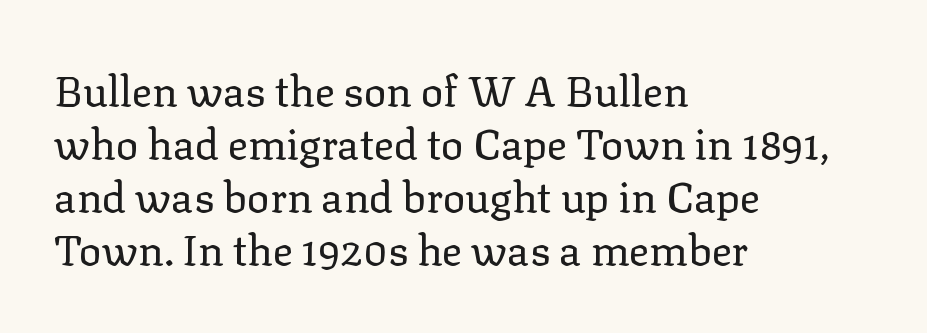
{"serif": "yes", "italic": "no", "bold": "no", "weight": "regular", "width": "normal", "stroke_contrast": "low", "x_height": "medium", "monospaced": "no", "underline": "no", "align": "left", "line_spacing": "normal", "line_spacing_ratio": 1.26, "letter_spacing": "normal", "letter_spacing_em": 0.0, "glyph_px": 42}
